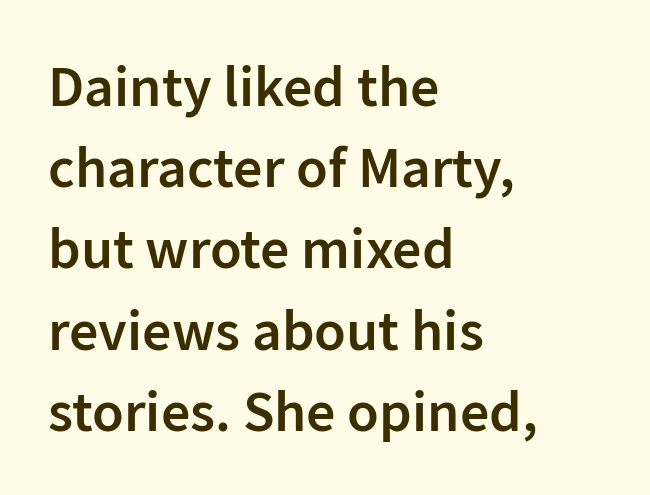
Q: Is the text bold? A: Semi-bold.
Q: Is the text italic (slanted)? A: No, it is upright.
Q: Is the typeface a serif or a sans-serif typeface? A: Sans-serif.
Q: Is the text underlined? A: No.
Q: How is the paragraph aligned? A: Left-aligned.
Q: Is the spacing between letters normal or unusually wide? A: Normal.
Q: Is the spacing between lines tight, normal or loose? A: Normal.
Q: Width (condensed, normal, or wide)? A: Normal.
Q: Stroke contrast? A: Low.
Q: x-height? A: Medium.
Q: Monospaced? A: No.
